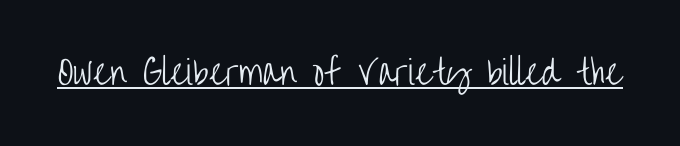
{"serif": "no", "italic": "no", "bold": "no", "weight": "light", "width": "condensed", "stroke_contrast": "low", "x_height": "large", "monospaced": "no", "underline": "yes", "letter_spacing": "normal", "letter_spacing_em": 0.0, "glyph_px": 33}
